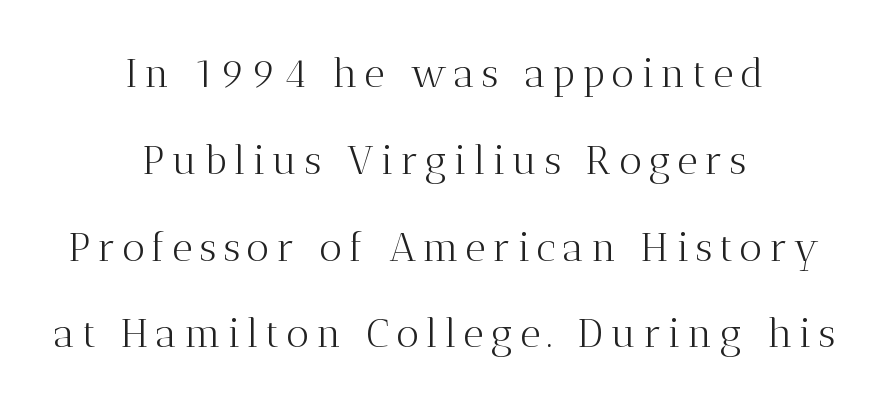
The image shows 40 px light serif type, upright; set centered, loose line spacing (2.17x), not underlined; medium stroke contrast and a medium x-height.
